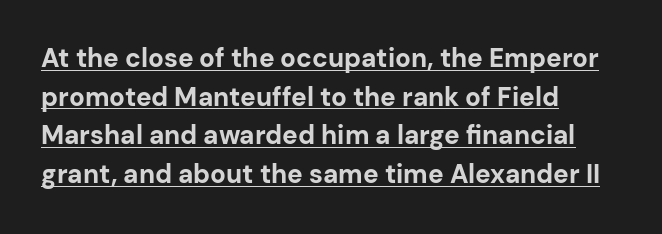
Each word holds together tightly as a unit, with standard inter-letter gaps. The specimen reads as upright at a glance. The strokes are fattened all the way to bold. Does the leading feel generous? No, just average. The lines are quadded left. Does a line run under the words? Yes, clearly.
